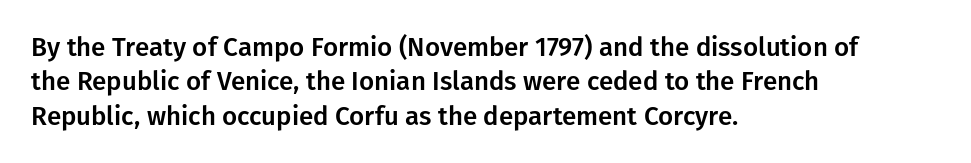
The image shows 26 px text type, upright; set left-aligned, normal line spacing (1.32x), normal letter spacing, not underlined.
